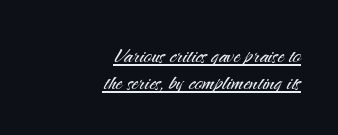
The image shows 26 px text type; set right-aligned, tight line spacing (1.03x), normal letter spacing, underlined.
